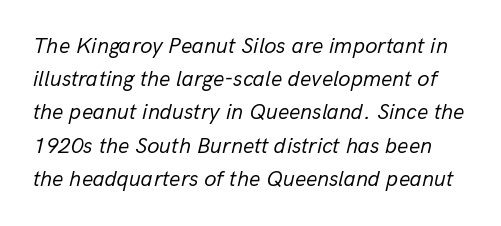
{"italic": "yes", "lean": "right", "slant_degrees": 13, "bold": "no", "underline": "no", "line_spacing": "normal", "line_spacing_ratio": 1.51, "letter_spacing": "normal", "letter_spacing_em": 0.0, "glyph_px": 22}
